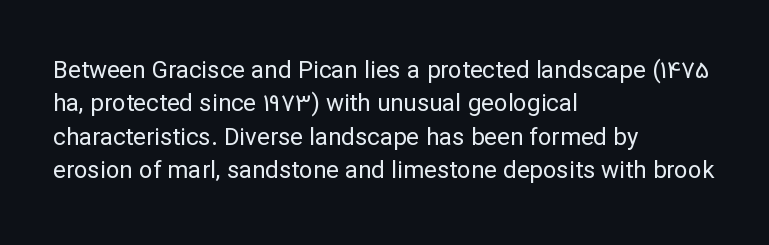
The letterforms sit at book weight or below. Posture: straight, roman, zero tilt. Tracking value appears to be zero — textbook default spacing. The passage shown stacks its lines at a standard gap. Is the block centered? No — it sits flush against the left margin. The foot of each line stays bare and open.
